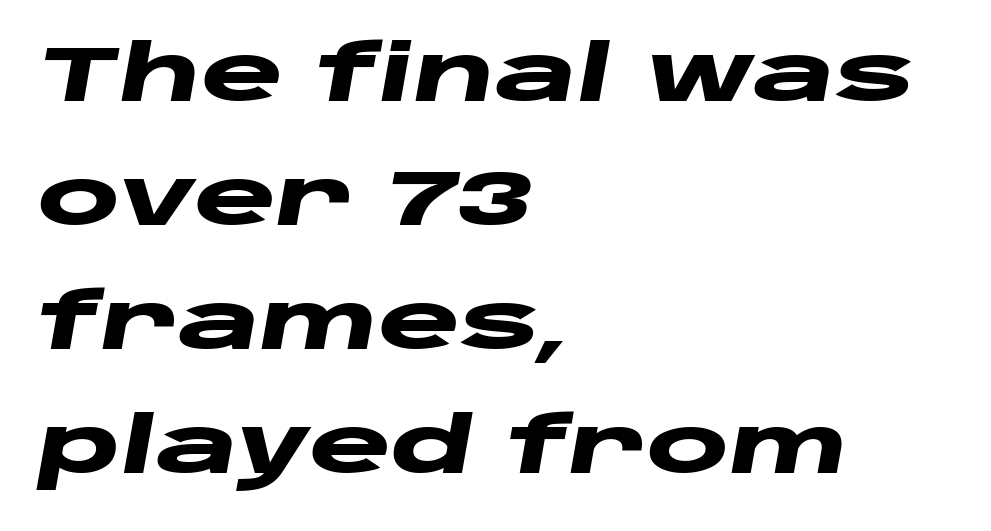
Look at the tracking — it's just the regular setting, nothing added. Bold? Absolutely — the strokes are thick and heavy. Varying glyph widths throughout — classic text-font behaviour. Tall strokes in this sample are angled rather than plumb. Just letters on the line, the space beneath them empty. Reading down the block, your eye returns to a fixed left position each line.
